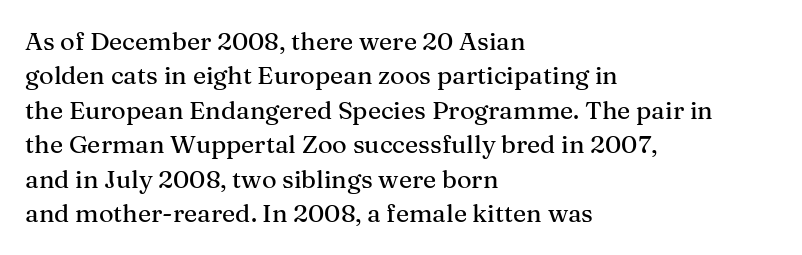
The image shows 25 px text type, upright; set left-aligned, normal line spacing (1.38x), normal letter spacing, not underlined.
